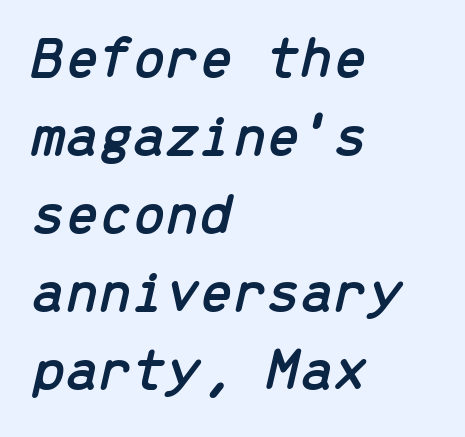
The axis of the letterforms is tilted away from vertical. The letters march in equal steps, a hallmark of fixed-pitch type. How would I describe the line gaps? Plain and ordinary. If you drew a ruler down the left edge, every line would touch it. The zone under the glyphs is completely vacant. Honestly, the letter spacing is just normal — you wouldn't notice it.
